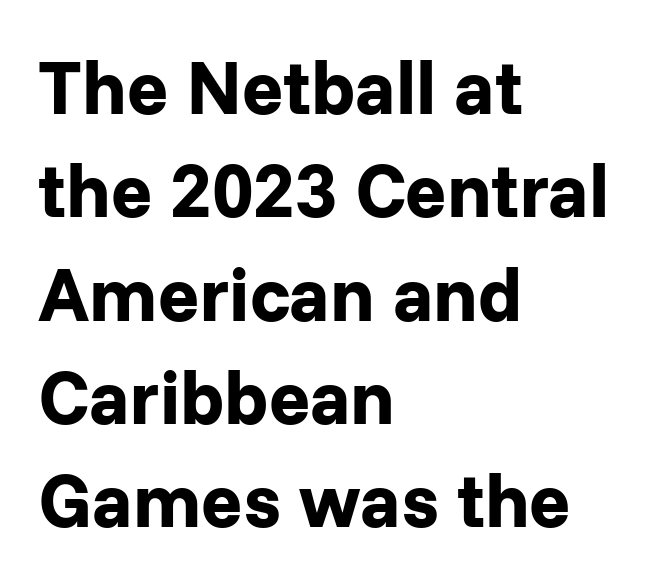
All the whitespace from short lines collects on the right. I'd describe the lettering as bold — thick and assertive. Do the characters align in a grid? No, the font is proportional. Ordinary non-slanted type is in use. Serifs: no, the terminals of the letterforms are clean. Students, observe: this is what conventionally led text looks like.
